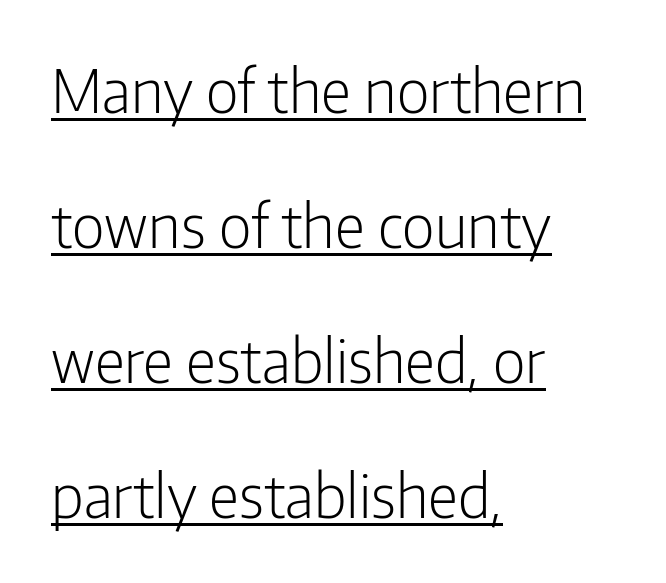
The image shows 60 px light, condensed sans-serif type, upright; set left-aligned, loose line spacing (2.25x), normal letter spacing, underlined; low stroke contrast and a medium x-height.
